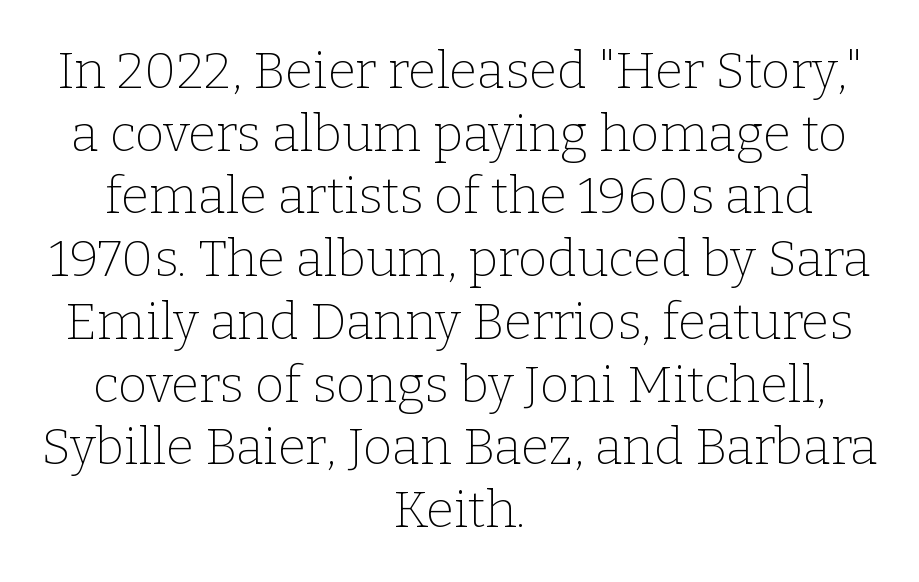
One-word summary of the alignment: center. A typesetter would label this face a serif. A bare baseline throughout the passage. No extra tracking has been applied to these lines. A light-to-regular cut is what we see here. Each letter keeps its own natural width here, so spacing adapts to shape.
